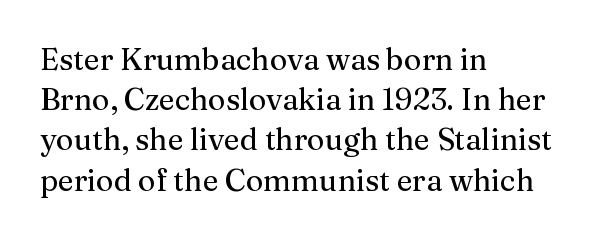
{"serif": "yes", "italic": "no", "width": "normal", "stroke_contrast": "medium", "x_height": "medium", "monospaced": "no", "underline": "no", "align": "left", "line_spacing": "normal", "line_spacing_ratio": 1.34, "letter_spacing": "normal", "letter_spacing_em": 0.0, "glyph_px": 30}
